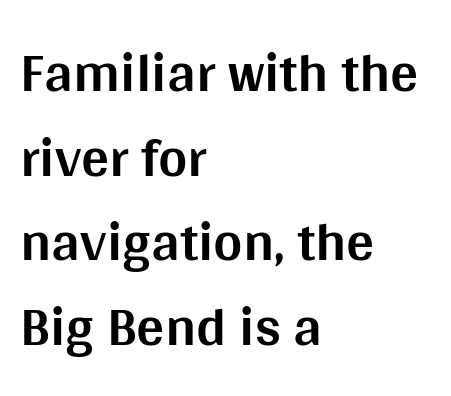
The rendering anchors every line to the left-hand side. Each word holds together tightly as a unit, with standard inter-letter gaps. Descender tails drop into unmarked territory. Think of a printed novel: that variable character pitch is what you see here. The vertical gap from one line to the next is medium. Ascenders rise straight up at ninety degrees.
